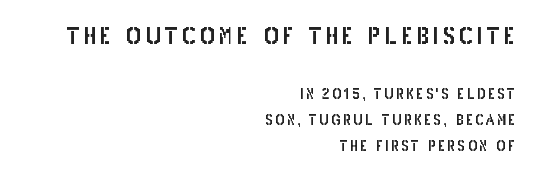
{"italic": "no", "underline": "no", "align": "right", "line_spacing_ratio": 1.86, "larger_block": "first", "size_ratio": 1.64, "glyph_px": 23}
